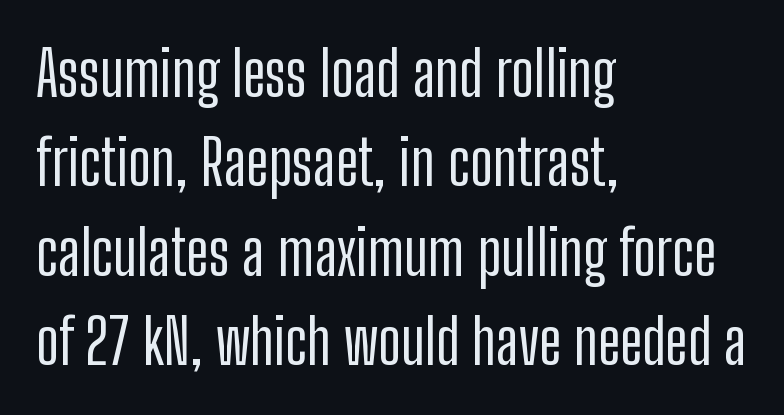
{"serif": "no", "italic": "no", "width": "condensed", "stroke_contrast": "low", "x_height": "medium", "monospaced": "no", "underline": "no", "align": "left", "line_spacing": "normal", "line_spacing_ratio": 1.44, "letter_spacing": "normal", "letter_spacing_em": 0.0, "glyph_px": 62}
